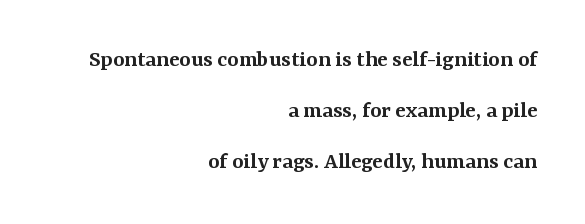
Q: Is the text bold? A: Semi-bold.
Q: Is the text italic (slanted)? A: No, it is upright.
Q: Is the text underlined? A: No.
Q: How is the paragraph aligned? A: Right-aligned.
Q: Is the spacing between letters normal or unusually wide? A: Normal.
Q: Is the spacing between lines tight, normal or loose? A: Loose.
